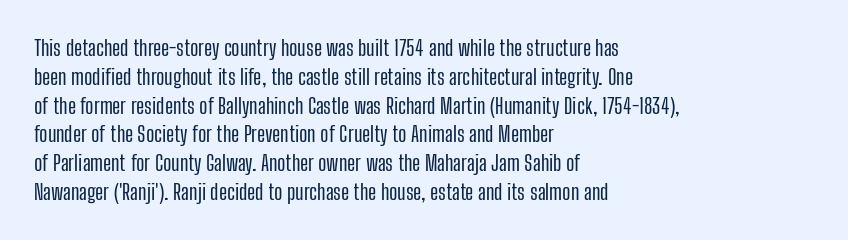
Descender tails drop into unmarked territory. Horizontal alignment here is leftward, the default for most running prose. Does extra space separate the letters? No, they use regular spacing. Upright lettering throughout. Evenly set lines give the paragraph a standard silhouette.
